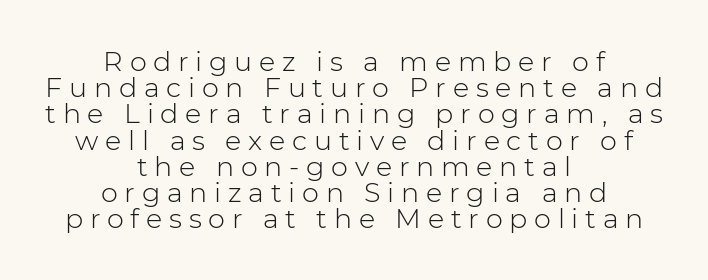
The compositor balanced each line on the midline. Display-style spreading of the glyphs; the letterfit is very open. What's the leading like? Squeezed, with rows nearly overlapping. A roman cut, with each character standing at attention.
